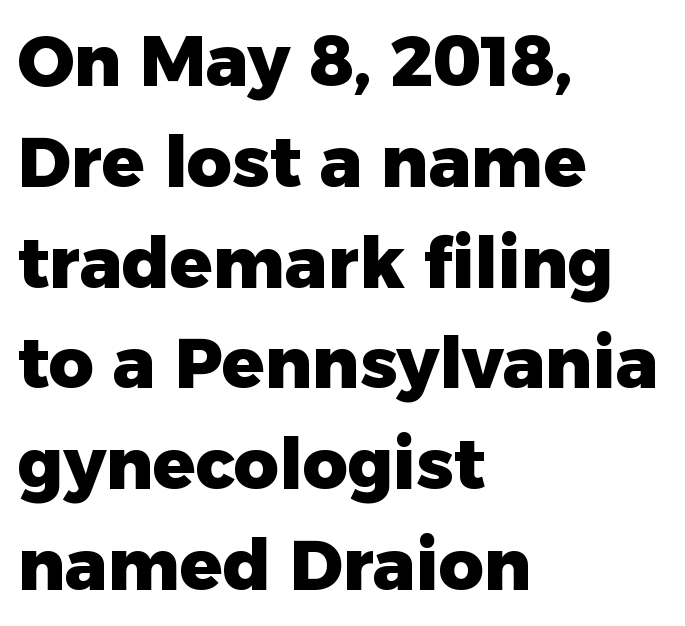
The image shows 70 px heavy sans-serif type, upright; set left-aligned, normal line spacing (1.44x), normal letter spacing, not underlined; low stroke contrast and a medium x-height.
